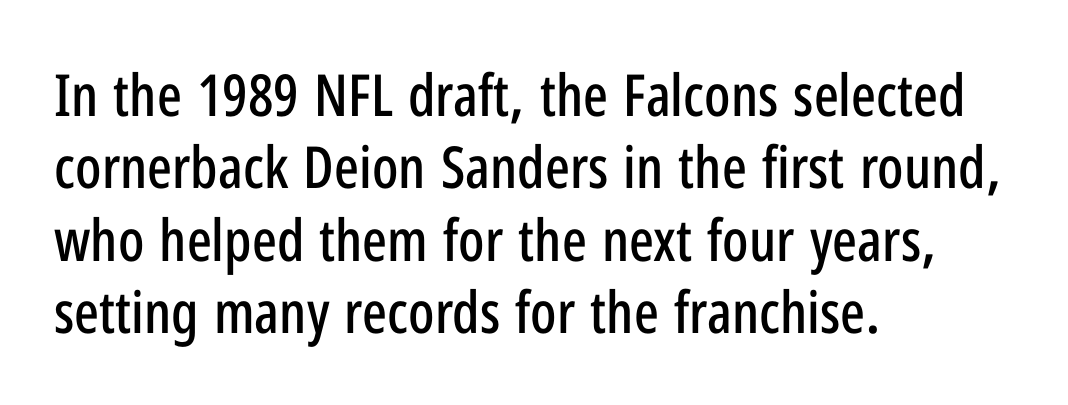
{"serif": "no", "italic": "no", "width": "condensed", "stroke_contrast": "low", "x_height": "medium", "monospaced": "no", "underline": "no", "align": "left", "line_spacing": "normal", "line_spacing_ratio": 1.25, "letter_spacing": "normal", "letter_spacing_em": 0.0, "glyph_px": 58}
